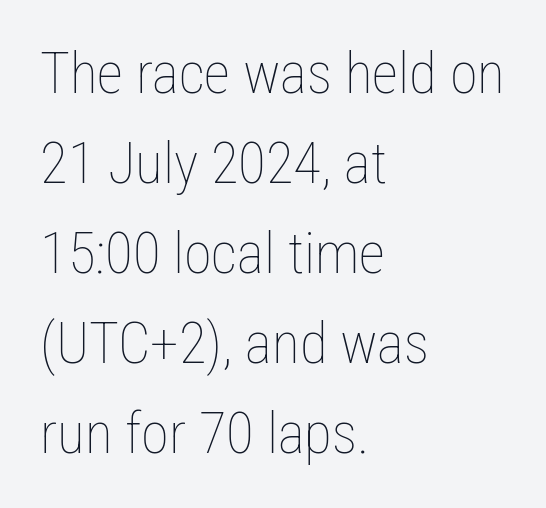
The image shows 57 px thin, condensed type, upright; set left-aligned, normal line spacing (1.58x), normal letter spacing, not underlined; low stroke contrast and a medium x-height.
